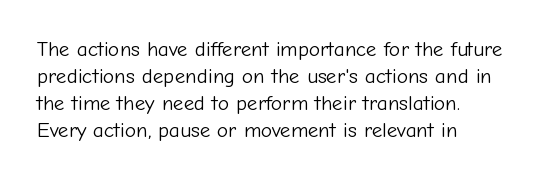
The passage shown is not underscored anywhere. Summary of vertical rhythm: regular, with standard interline spacing. The rag falls on the right side of this text block. Notice how the stems are strictly vertical — no italics here. Vertical stems look standard width or narrower in stroke.
